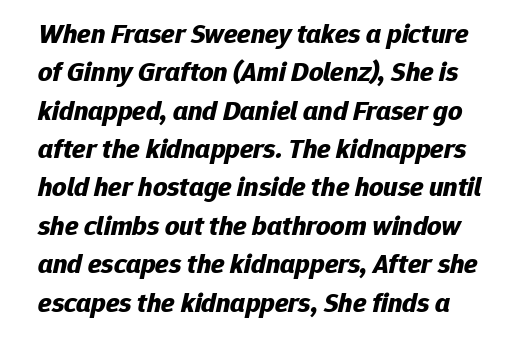
Think of a printed novel: that variable character pitch is what you see here. Caption: standard tracking, unaltered. Successive baselines arrive at the customary interval. This rendering features lettering with no underline.
